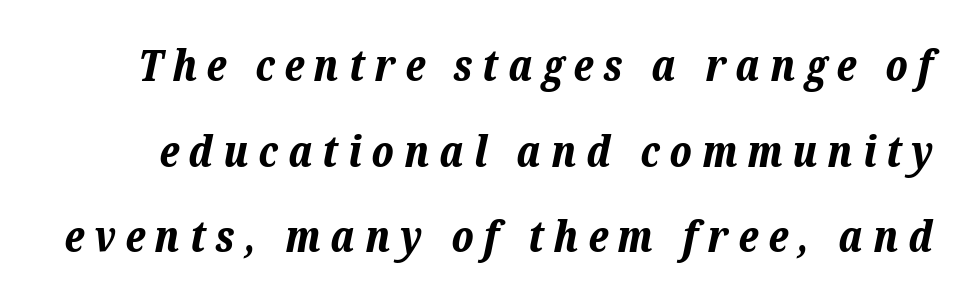
Q: Is the text bold? A: Yes.
Q: Is the text italic (slanted)? A: Yes, it leans right by about 12 degrees.
Q: Is the text underlined? A: No.
Q: Is the spacing between letters normal or unusually wide? A: Unusually wide.
Q: Is the spacing between lines tight, normal or loose? A: Loose.
Q: Width (condensed, normal, or wide)? A: Normal.
Q: Stroke contrast? A: Low.
Q: x-height? A: Medium.
Q: Monospaced? A: No.
